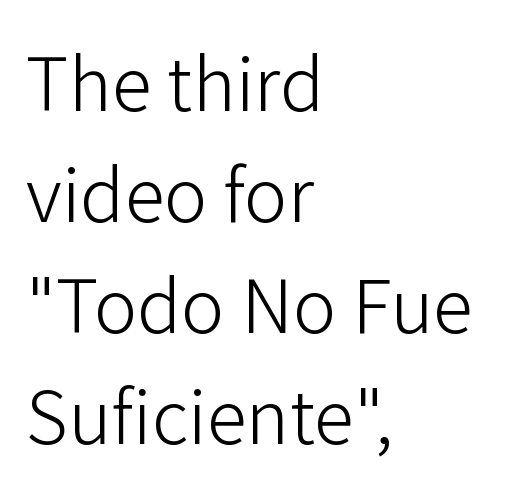
Q: Is the text bold? A: No.
Q: Is the text italic (slanted)? A: No, it is upright.
Q: Is the typeface a serif or a sans-serif typeface? A: Sans-serif.
Q: Is the text underlined? A: No.
Q: How is the paragraph aligned? A: Left-aligned.
Q: Is the spacing between letters normal or unusually wide? A: Normal.
Q: Is the spacing between lines tight, normal or loose? A: Normal.
Q: Width (condensed, normal, or wide)? A: Normal.
Q: Stroke contrast? A: Low.
Q: x-height? A: Medium.
Q: Monospaced? A: No.
